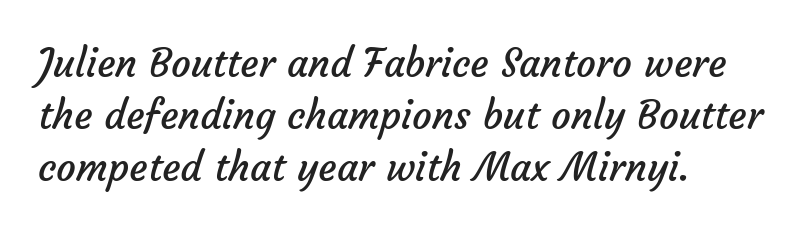
The image shows 39 px regular-weight sans-serif type; set left-aligned, normal line spacing (1.33x), normal letter spacing, not underlined; low stroke contrast and a medium x-height.
